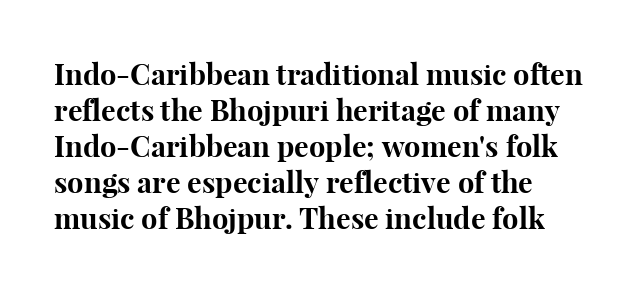
{"serif": "yes", "italic": "no", "bold": "yes", "weight": "bold", "width": "normal", "stroke_contrast": "high", "x_height": "medium", "monospaced": "no", "underline": "no", "line_spacing_ratio": 1.24, "letter_spacing": "normal", "letter_spacing_em": 0.0, "glyph_px": 29}
